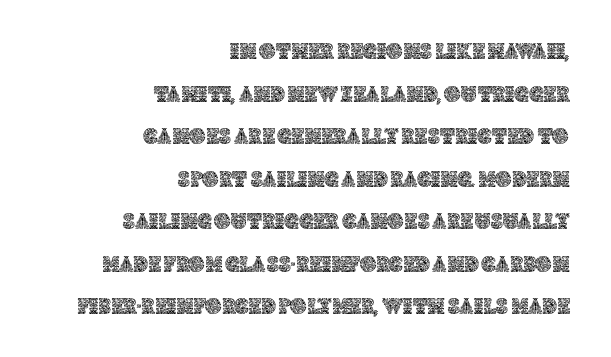
The image shows 23 px text type, upright; set right-aligned, line spacing 1.85x, normal letter spacing, not underlined.
